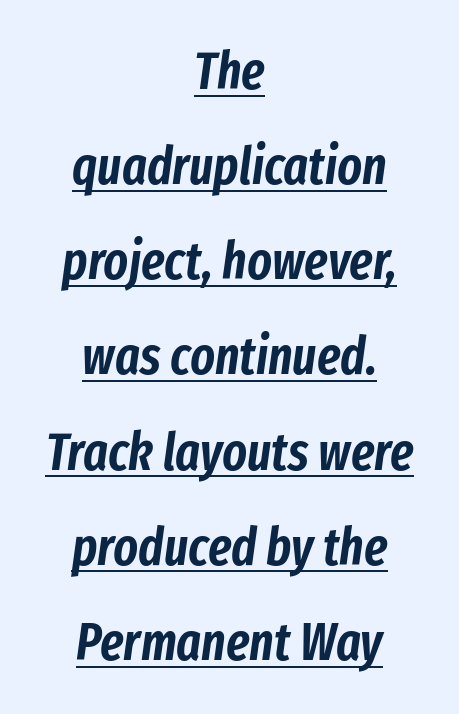
The image shows 52 px condensed type, italic (leaning right); set centered, line spacing 1.83x, normal letter spacing, underlined; low stroke contrast and a medium x-height.
